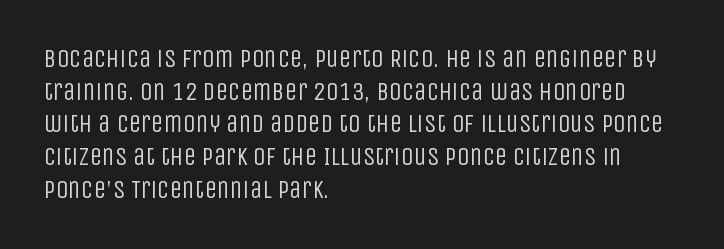
{"italic": "no", "bold": "no", "underline": "no", "align": "left", "line_spacing": "normal", "line_spacing_ratio": 1.31, "letter_spacing": "normal", "letter_spacing_em": 0.0, "glyph_px": 25}
